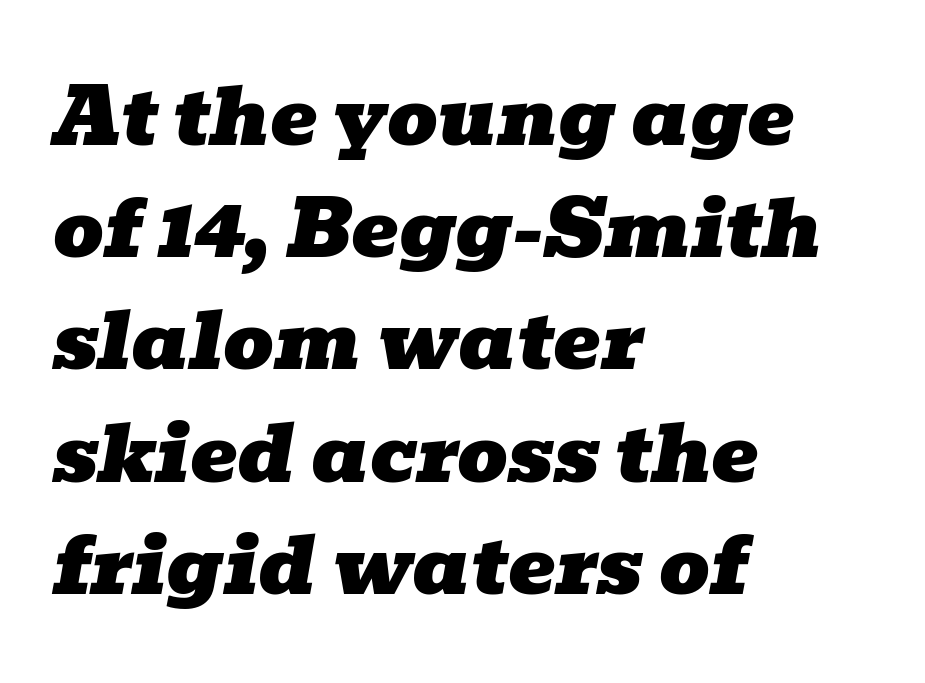
A classic flush-left, rag-right setting is used for this passage. Honestly, the letter spacing is just normal — you wouldn't notice it. The rendering uses natural spacing where letterforms have individual widths. Quick note: underline off.
